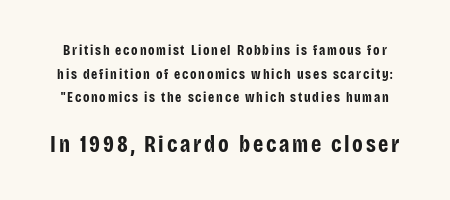
{"italic": "no", "bold": "yes", "underline": "no", "line_spacing": "normal", "line_spacing_ratio": 1.68, "larger_block": "second", "size_ratio": 1.64, "glyph_px": 23}
